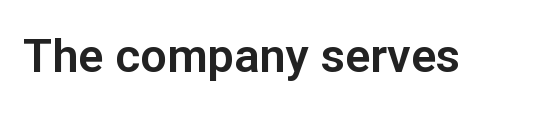
{"serif": "no", "italic": "no", "width": "normal", "stroke_contrast": "low", "x_height": "medium", "monospaced": "no", "underline": "no", "letter_spacing": "normal", "letter_spacing_em": 0.0, "glyph_px": 47}
